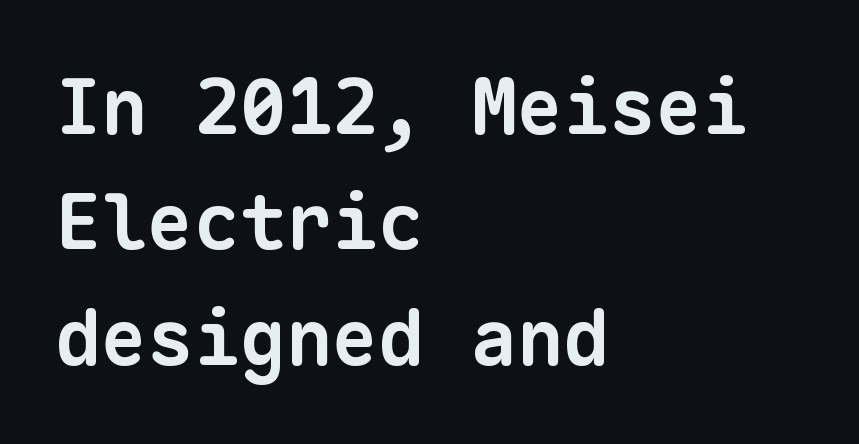
{"serif": "no", "bold": "yes", "weight": "bold", "width": "normal", "stroke_contrast": "low", "x_height": "medium", "monospaced": "yes", "underline": "no", "align": "left", "line_spacing": "normal", "line_spacing_ratio": 1.5, "letter_spacing": "normal", "letter_spacing_em": 0.0, "glyph_px": 77}
